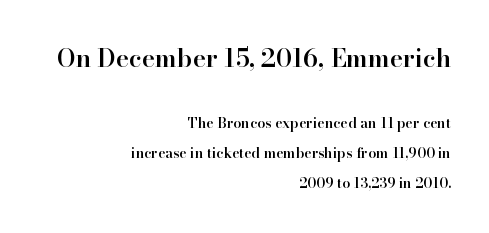
Q: Is the text bold? A: Semi-bold.
Q: Is the text italic (slanted)? A: No, it is upright.
Q: Is the text underlined? A: No.
Q: How is the paragraph aligned? A: Right-aligned.
Q: Is the spacing between letters normal or unusually wide? A: Normal.
Q: Is the spacing between lines tight, normal or loose? A: Loose.
Q: Which block of text is set in a larger size, the first (top) or the second (bottom)? A: The first (top) one.
